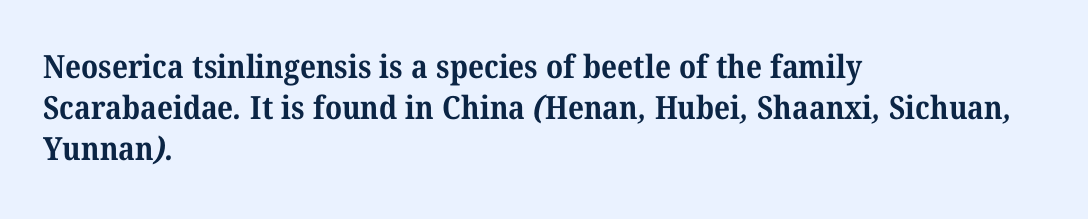
{"serif": "yes", "bold": "yes", "weight": "bold", "width": "normal", "stroke_contrast": "medium", "x_height": "medium", "monospaced": "no", "underline": "no", "align": "left", "line_spacing": "normal", "line_spacing_ratio": 1.28, "letter_spacing": "normal", "letter_spacing_em": 0.0, "glyph_px": 32}
